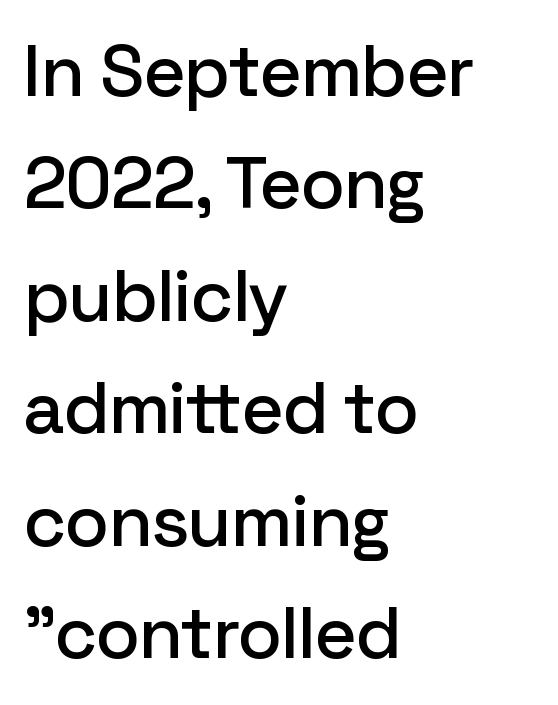
{"serif": "no", "italic": "no", "width": "normal", "stroke_contrast": "low", "x_height": "medium", "monospaced": "no", "underline": "no", "align": "left", "line_spacing": "normal", "line_spacing_ratio": 1.54, "letter_spacing": "normal", "letter_spacing_em": 0.0, "glyph_px": 73}
